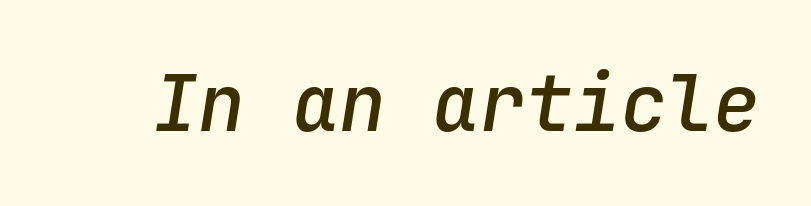
{"italic": "yes", "lean": "right", "slant_degrees": 9, "bold": "semi", "weight": "semibold", "width": "normal", "stroke_contrast": "low", "x_height": "medium", "monospaced": "yes", "underline": "no", "letter_spacing": "normal", "letter_spacing_em": 0.0, "glyph_px": 78}
